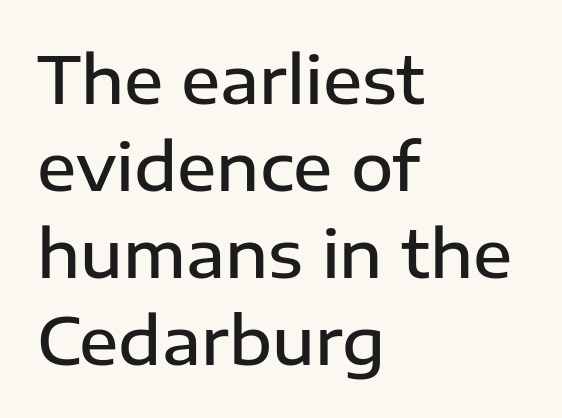
{"serif": "no", "italic": "no", "bold": "semi", "weight": "semibold", "width": "normal", "stroke_contrast": "low", "x_height": "medium", "monospaced": "no", "underline": "no", "align": "left", "line_spacing": "normal", "line_spacing_ratio": 1.34, "letter_spacing": "normal", "letter_spacing_em": 0.0, "glyph_px": 65}
